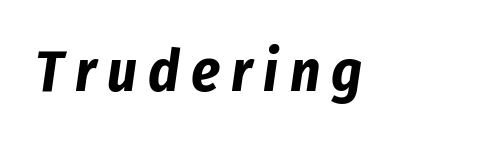
{"italic": "yes", "lean": "right", "slant_degrees": 8, "bold": "yes", "weight": "bold", "width": "condensed", "stroke_contrast": "low", "x_height": "medium", "monospaced": "no", "underline": "no", "glyph_px": 59}
